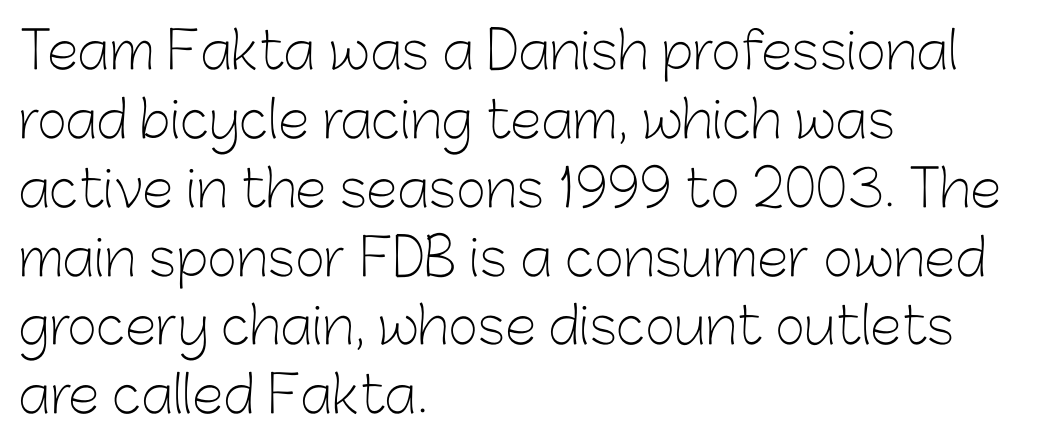
The image shows 51 px light sans-serif type, upright; set left-aligned, normal line spacing (1.35x), normal letter spacing, not underlined; low stroke contrast and a medium x-height.
